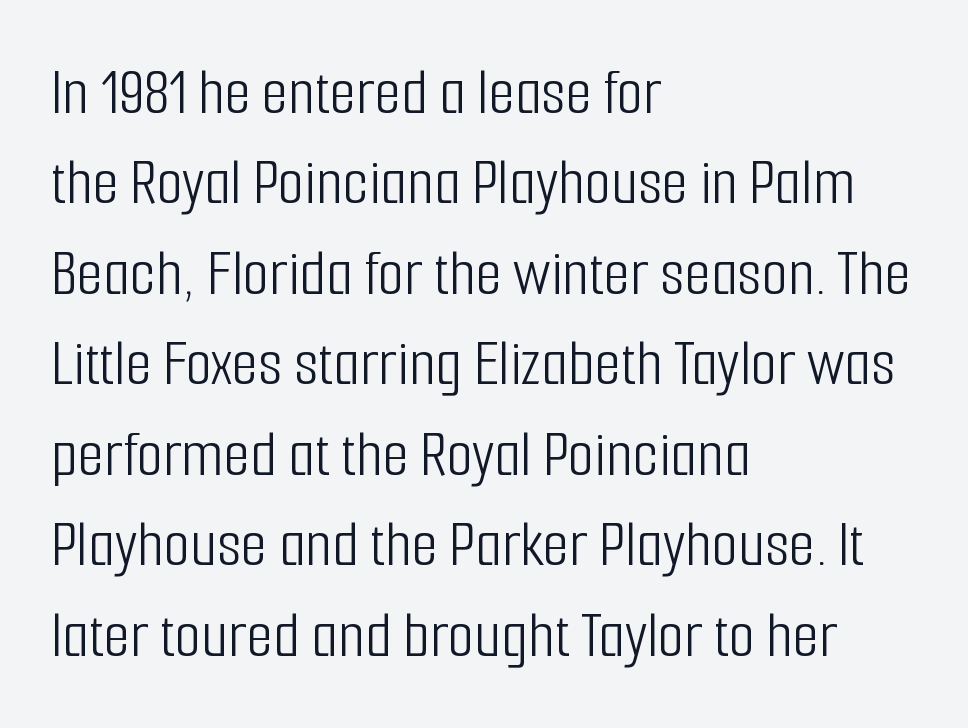
{"serif": "no", "italic": "no", "bold": "no", "weight": "light", "width": "condensed", "stroke_contrast": "low", "x_height": "medium", "monospaced": "no", "underline": "no", "align": "left", "line_spacing": "normal", "line_spacing_ratio": 1.33, "letter_spacing": "normal", "letter_spacing_em": 0.0, "glyph_px": 68}
